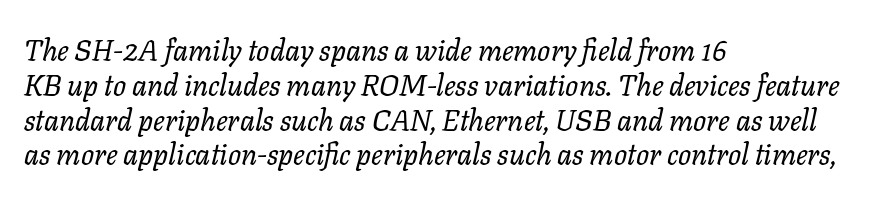
The image shows 29 px regular-weight type, italic (leaning right); set left-aligned, line spacing 1.2x, normal letter spacing, not underlined; low stroke contrast and a medium x-height.
